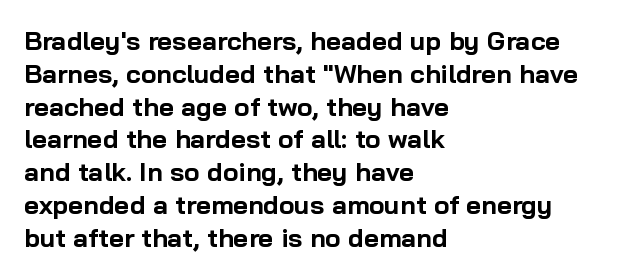
Q: Is the text bold? A: Yes.
Q: Is the text italic (slanted)? A: No, it is upright.
Q: Is the text underlined? A: No.
Q: How is the paragraph aligned? A: Left-aligned.
Q: Is the spacing between letters normal or unusually wide? A: Normal.
Q: Is the spacing between lines tight, normal or loose? A: Normal.
